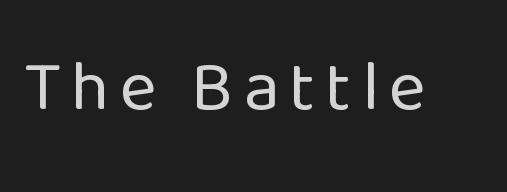
{"serif": "no", "italic": "no", "bold": "no", "weight": "regular", "width": "normal", "stroke_contrast": "low", "x_height": "medium", "monospaced": "no", "underline": "no", "glyph_px": 71}
